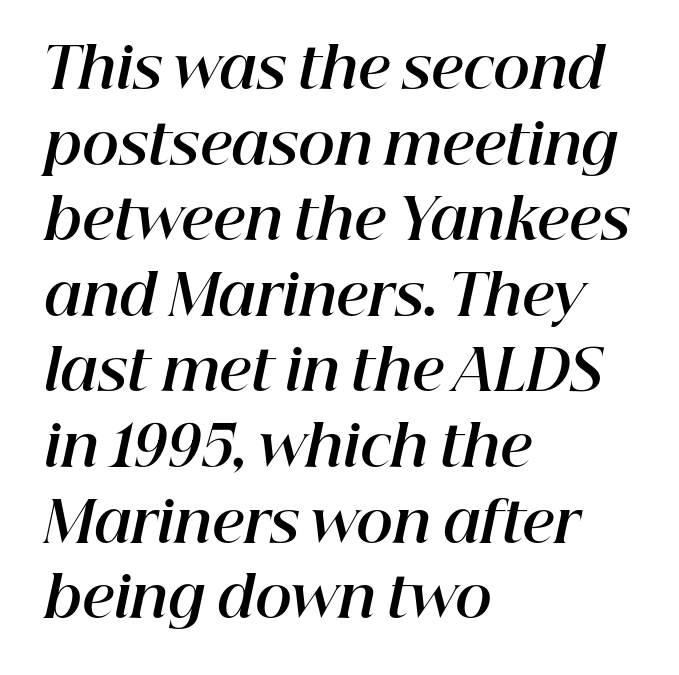
Bold? Absolutely — the strokes are thick and heavy. Unmarked baselines from the first word to the last. The passage is arranged the way most books set body copy — flush left. The text carries the slant typical of an italic or oblique font. Varying glyph widths throughout — classic text-font behaviour. Leading matches the norm, producing a regular column.
